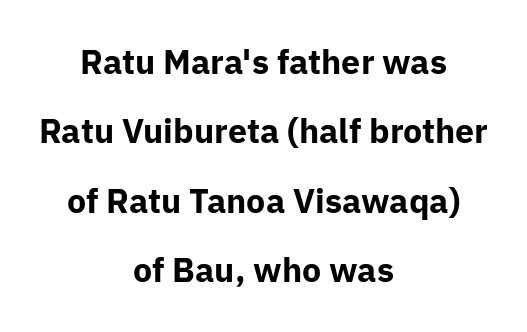
{"serif": "no", "italic": "no", "bold": "yes", "weight": "bold", "width": "normal", "stroke_contrast": "low", "x_height": "medium", "monospaced": "no", "underline": "no", "align": "center", "line_spacing": "loose", "line_spacing_ratio": 2.04, "letter_spacing": "normal", "letter_spacing_em": 0.0, "glyph_px": 34}
